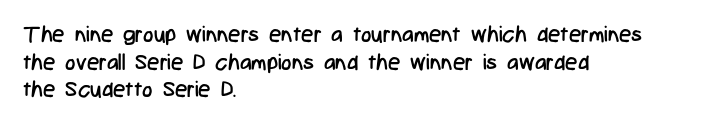
The image shows 22 px text type, upright; set left-aligned, normal line spacing (1.26x), normal letter spacing, not underlined.
